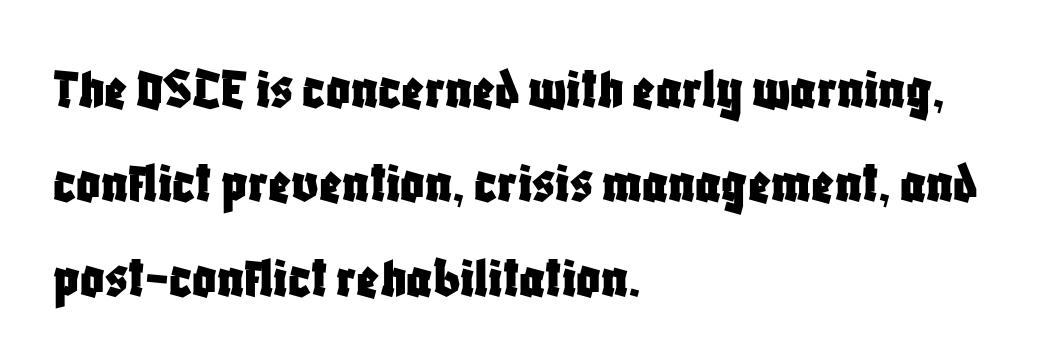
{"serif": "no", "italic": "no", "width": "condensed", "stroke_contrast": "low", "x_height": "large", "monospaced": "no", "underline": "no", "align": "left", "line_spacing": "normal", "line_spacing_ratio": 1.6, "letter_spacing": "normal", "letter_spacing_em": 0.0, "glyph_px": 59}
